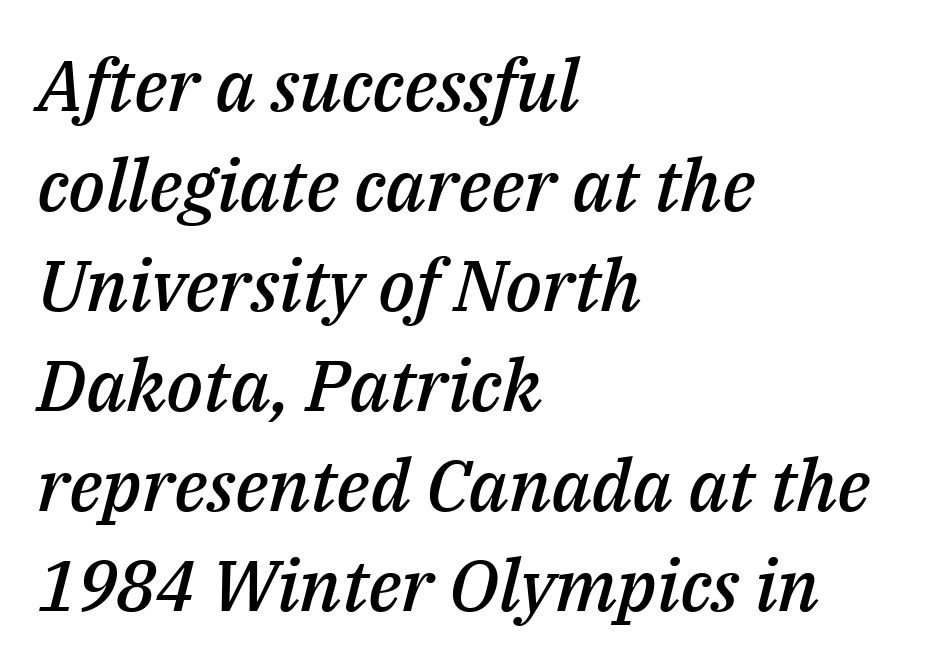
Horizontally, the lines are justified to the leading edge only. Typesetter's note: demi weight, one step under bold. Compared with typical paragraphs, the rows here are spaced about the same. Descenders hang freely into open space.
